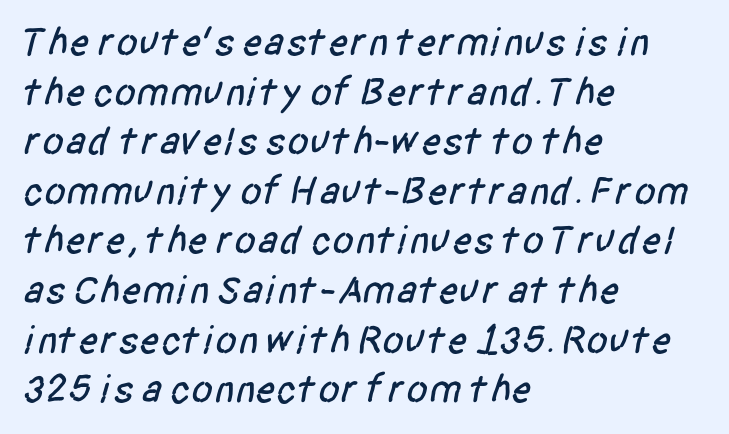
{"serif": "no", "width": "condensed", "stroke_contrast": "low", "x_height": "large", "monospaced": "no", "underline": "no", "align": "left", "line_spacing_ratio": 1.24, "letter_spacing": "normal", "letter_spacing_em": 0.0, "glyph_px": 40}
